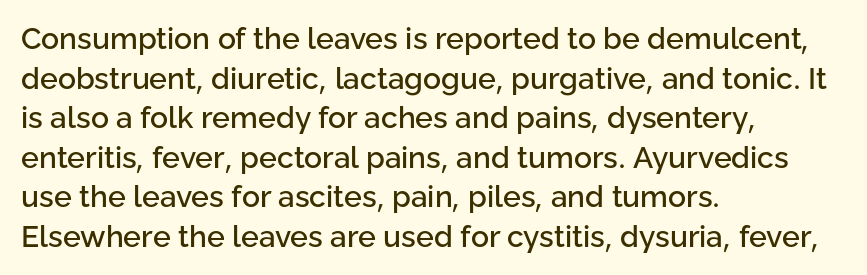
Q: Is the text italic (slanted)? A: No, it is upright.
Q: Is the typeface a serif or a sans-serif typeface? A: Sans-serif.
Q: Is the text underlined? A: No.
Q: How is the paragraph aligned? A: Left-aligned.
Q: Is the spacing between letters normal or unusually wide? A: Normal.
Q: Is the spacing between lines tight, normal or loose? A: Normal.
Q: Width (condensed, normal, or wide)? A: Normal.
Q: Stroke contrast? A: Low.
Q: x-height? A: Medium.
Q: Monospaced? A: No.
